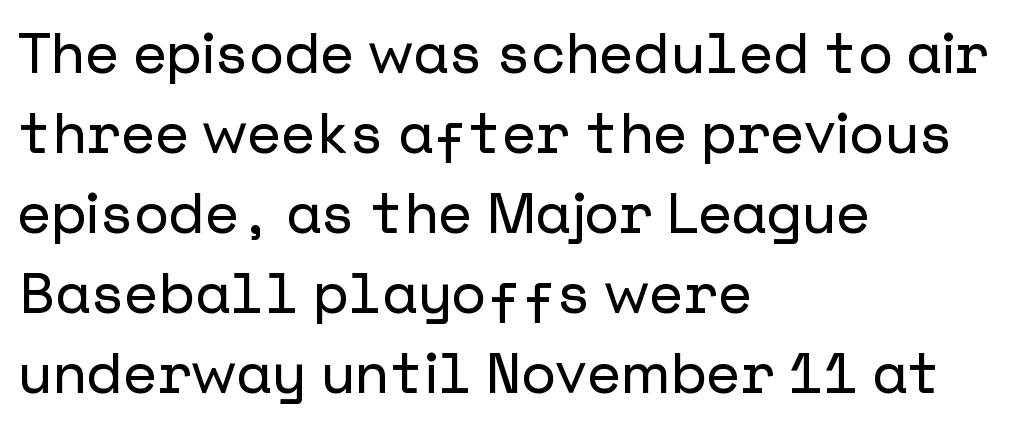
Q: Is the text italic (slanted)? A: No, it is upright.
Q: Is the typeface a serif or a sans-serif typeface? A: Sans-serif.
Q: Is the text underlined? A: No.
Q: How is the paragraph aligned? A: Left-aligned.
Q: Is the spacing between letters normal or unusually wide? A: Normal.
Q: Is the spacing between lines tight, normal or loose? A: Normal.
Q: Width (condensed, normal, or wide)? A: Normal.
Q: Stroke contrast? A: Low.
Q: x-height? A: Medium.
